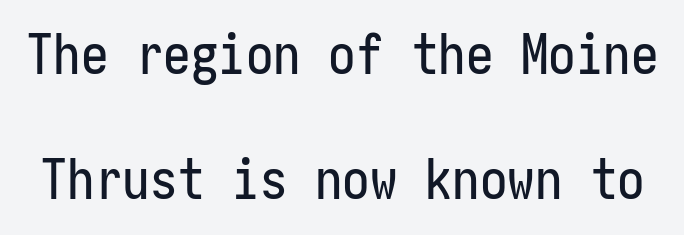
Caption: standard tracking, unaltered. The leading is generous, giving the passage an open texture. The gap between lines stays unmarked. This is roman type, the default non-slanted kind. Each letter's strokes conclude bluntly, with no projecting serifs.
